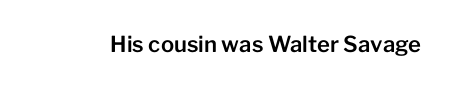
Tall strokes in this sample are plumb rather than angled. Short note: letters normally spaced. Lines of text with bare space underneath.
